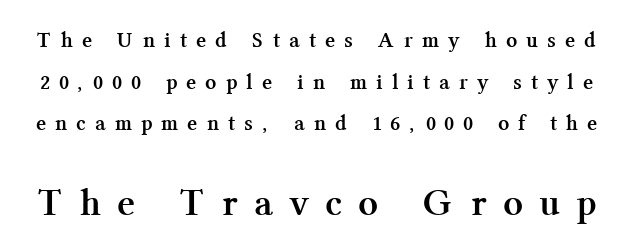
The following chunk of copy outweighs the initial chunk in type size. Rule under the text: the space is simply empty. Heavy, bold letterforms. In terms of letterspacing, this is a distinctly airy, spread setting. You could not count columns in this text — the font is proportionally spaced. Old-style or modern, the face here clearly has serifs.
